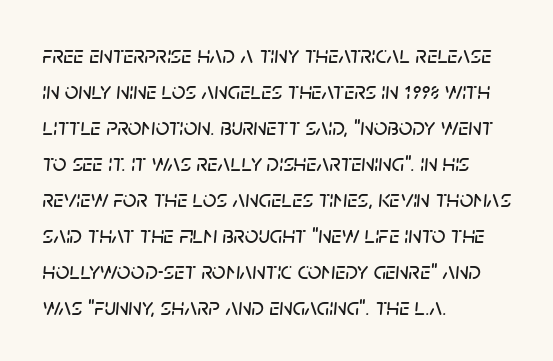
Nobody drew a line under any word here. The letters sit at their default tracking, neither squeezed nor spread. These lines are set flush left with a ragged right edge. If you drew a line through each stem, it would be angled. Whoever set this chose a conventional vertical rhythm.
